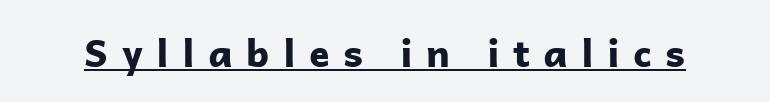
{"serif": "no", "italic": "no", "bold": "yes", "weight": "bold", "width": "normal", "stroke_contrast": "low", "x_height": "medium", "monospaced": "no", "underline": "yes", "letter_spacing": "wide", "letter_spacing_em": 0.35, "glyph_px": 38}
